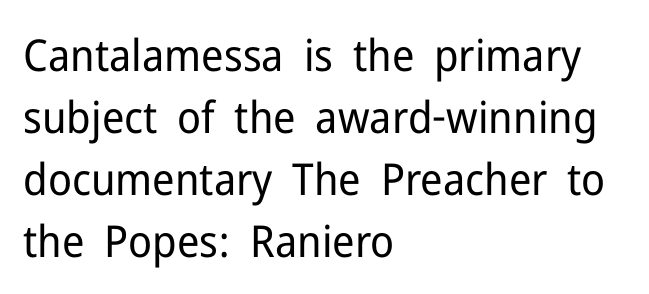
{"serif": "no", "italic": "no", "bold": "no", "weight": "regular", "width": "normal", "stroke_contrast": "low", "x_height": "medium", "monospaced": "no", "underline": "no", "align": "left", "line_spacing": "normal", "line_spacing_ratio": 1.41, "letter_spacing": "normal", "letter_spacing_em": 0.0, "glyph_px": 44}
